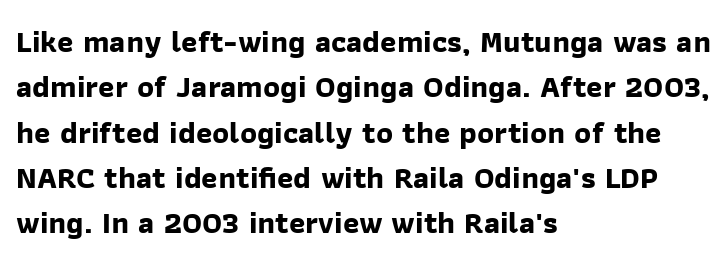
The image shows 31 px bold sans-serif type; set left-aligned, normal line spacing (1.46x), normal letter spacing, not underlined; low stroke contrast and a medium x-height.
